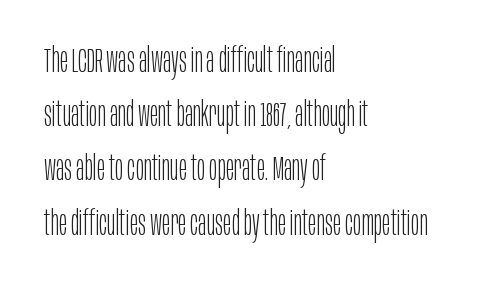
{"serif": "no", "italic": "no", "bold": "no", "weight": "light", "width": "condensed", "stroke_contrast": "low", "x_height": "large", "monospaced": "no", "underline": "no", "align": "left", "line_spacing": "normal", "line_spacing_ratio": 1.55, "letter_spacing": "normal", "letter_spacing_em": 0.0, "glyph_px": 35}
